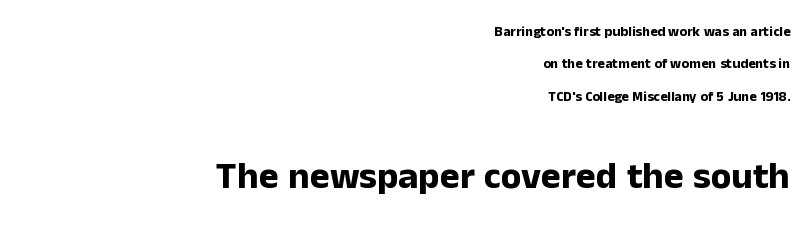
Q: Is the text bold? A: Yes.
Q: Is the text italic (slanted)? A: No, it is upright.
Q: Is the typeface a serif or a sans-serif typeface? A: Sans-serif.
Q: Is the text underlined? A: No.
Q: How is the paragraph aligned? A: Right-aligned.
Q: Is the spacing between letters normal or unusually wide? A: Normal.
Q: Is the spacing between lines tight, normal or loose? A: Loose.
Q: Which block of text is set in a larger size, the first (top) or the second (bottom)? A: The second (bottom) one.
Q: Width (condensed, normal, or wide)? A: Normal.
Q: Stroke contrast? A: Low.
Q: x-height? A: Medium.
Q: Monospaced? A: No.
